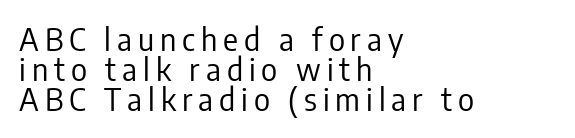
The image shows 31 px regular-weight, condensed sans-serif type, upright; set left-aligned, tight line spacing (0.97x), not underlined; low stroke contrast and a medium x-height.
